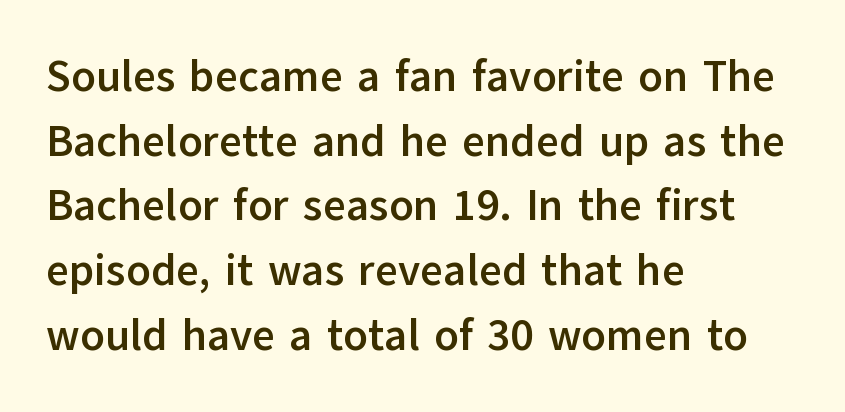
The image shows 44 px semibold sans-serif type, upright; set left-aligned, normal line spacing (1.47x), normal letter spacing, not underlined; low stroke contrast and a medium x-height.
